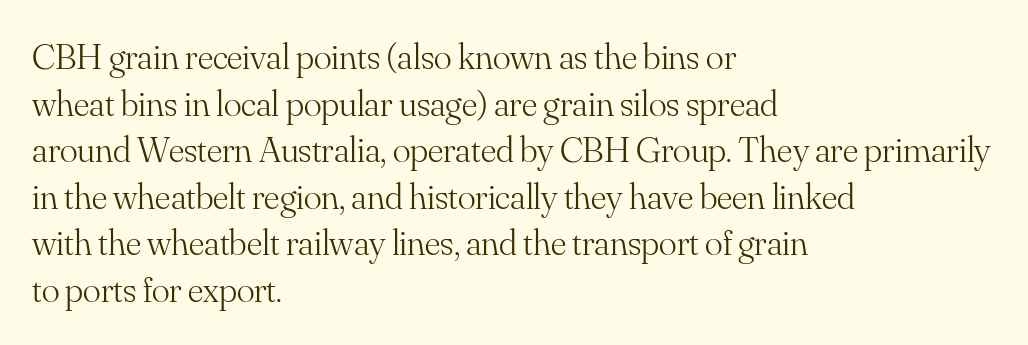
{"serif": "yes", "italic": "no", "bold": "no", "weight": "light", "width": "normal", "stroke_contrast": "medium", "x_height": "small", "monospaced": "no", "underline": "no", "align": "left", "line_spacing": "normal", "line_spacing_ratio": 1.26, "letter_spacing": "normal", "letter_spacing_em": 0.0, "glyph_px": 37}
